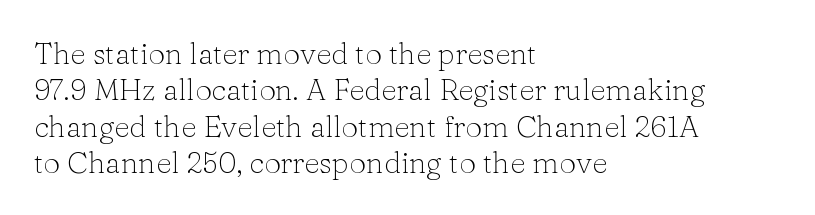
Q: Is the text bold? A: No.
Q: Is the text italic (slanted)? A: No, it is upright.
Q: Is the typeface a serif or a sans-serif typeface? A: Serif.
Q: Is the text underlined? A: No.
Q: How is the paragraph aligned? A: Left-aligned.
Q: Is the spacing between letters normal or unusually wide? A: Normal.
Q: Width (condensed, normal, or wide)? A: Normal.
Q: Stroke contrast? A: Low.
Q: x-height? A: Medium.
Q: Monospaced? A: No.
